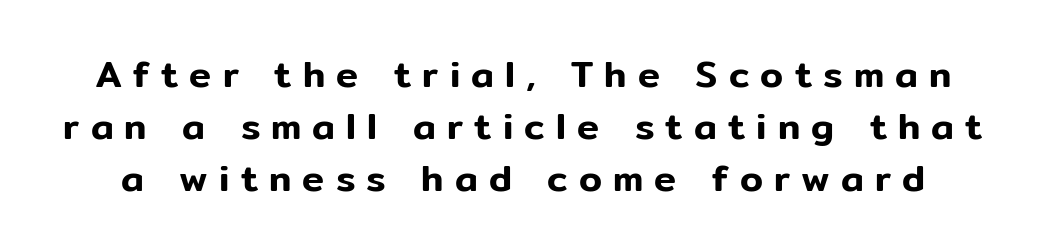
The image shows 37 px sans-serif type, upright; set normal line spacing (1.4x), unusually wide letter spacing (+0.3 em), not underlined; low stroke contrast and a medium x-height.
